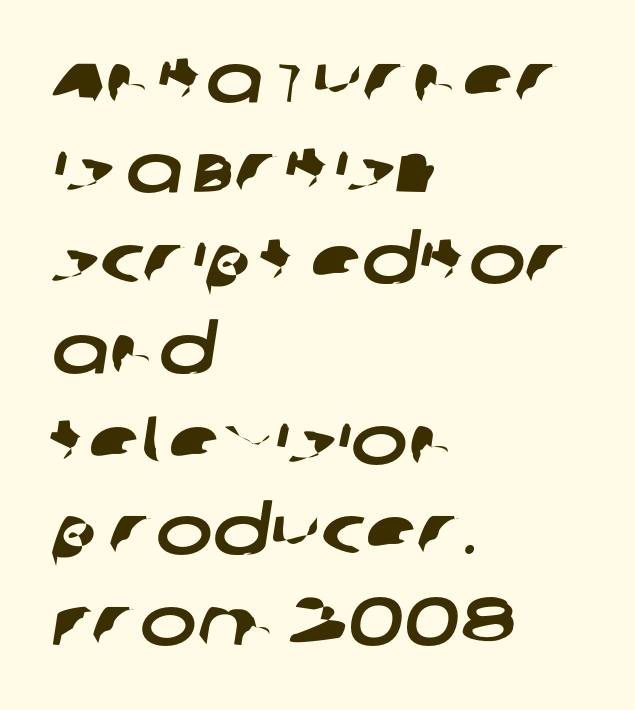
{"serif": "no", "width": "wide", "stroke_contrast": "low", "x_height": "large", "monospaced": "no", "underline": "no", "align": "left", "line_spacing": "normal", "line_spacing_ratio": 1.33, "letter_spacing": "normal", "letter_spacing_em": 0.0, "glyph_px": 68}
